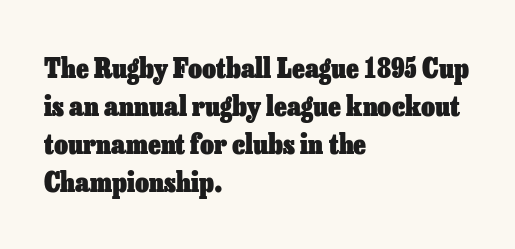
{"italic": "no", "bold": "yes", "underline": "no", "align": "left", "line_spacing": "normal", "line_spacing_ratio": 1.41, "letter_spacing": "normal", "letter_spacing_em": 0.0, "glyph_px": 27}
